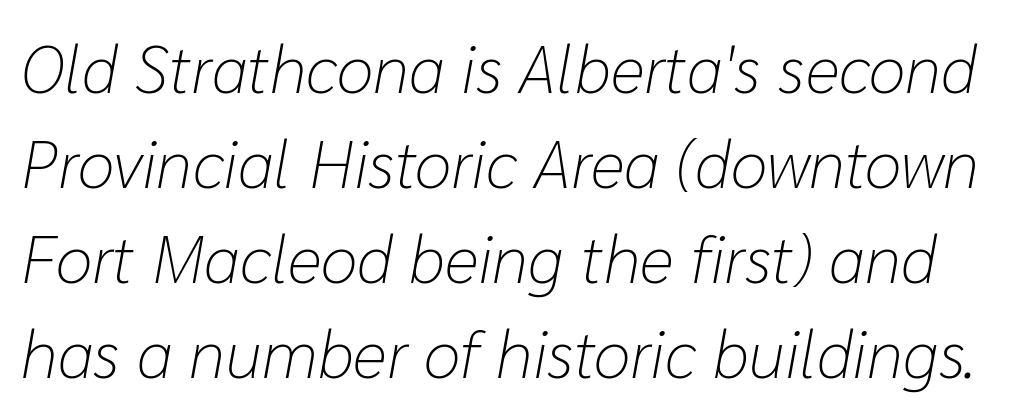
Check under the words: just untouched page. Slant detected: the letters are inclined. Tracking here is standard; glyphs follow each other at the usual distance. Compared with a typical body face, this is equally light or lighter still. A normal amount of white space separates one row of letters from the next.
